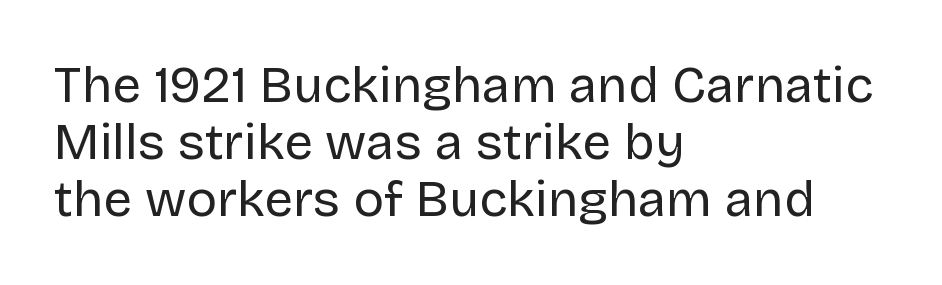
The image shows 51 px regular-weight sans-serif type, upright; set left-aligned, tight line spacing (1.12x), normal letter spacing, not underlined; low stroke contrast and a large x-height.
